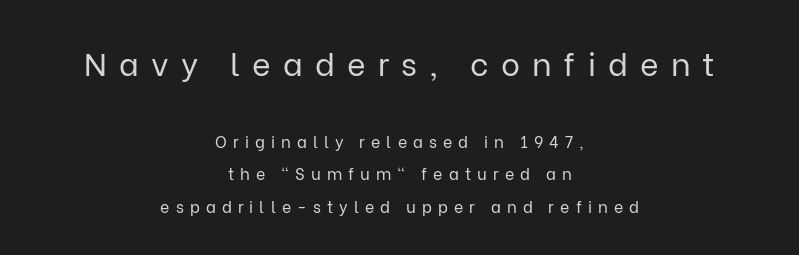
{"serif": "no", "italic": "no", "bold": "no", "weight": "regular", "width": "normal", "stroke_contrast": "low", "x_height": "medium", "monospaced": "no", "underline": "no", "align": "center", "line_spacing": "loose", "line_spacing_ratio": 2.03, "letter_spacing": "wide", "letter_spacing_em": 0.38, "larger_block": "first", "size_ratio": 2.0, "glyph_px": 32}
